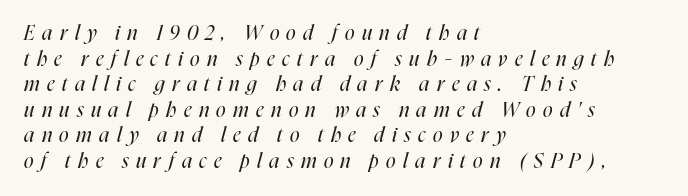
Q: Is the text bold? A: No.
Q: Is the text italic (slanted)? A: Yes, it leans right by about 16 degrees.
Q: Is the text underlined? A: No.
Q: How is the paragraph aligned? A: Left-aligned.
Q: Is the spacing between letters normal or unusually wide? A: Unusually wide.
Q: Is the spacing between lines tight, normal or loose? A: Normal.
